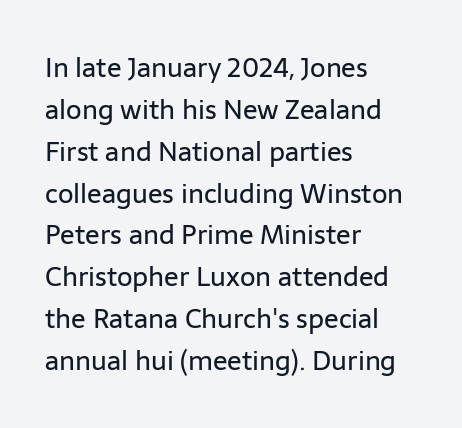
{"italic": "no", "bold": "no", "underline": "no", "align": "left", "line_spacing": "normal", "line_spacing_ratio": 1.55, "letter_spacing": "normal", "letter_spacing_em": 0.0, "glyph_px": 27}
